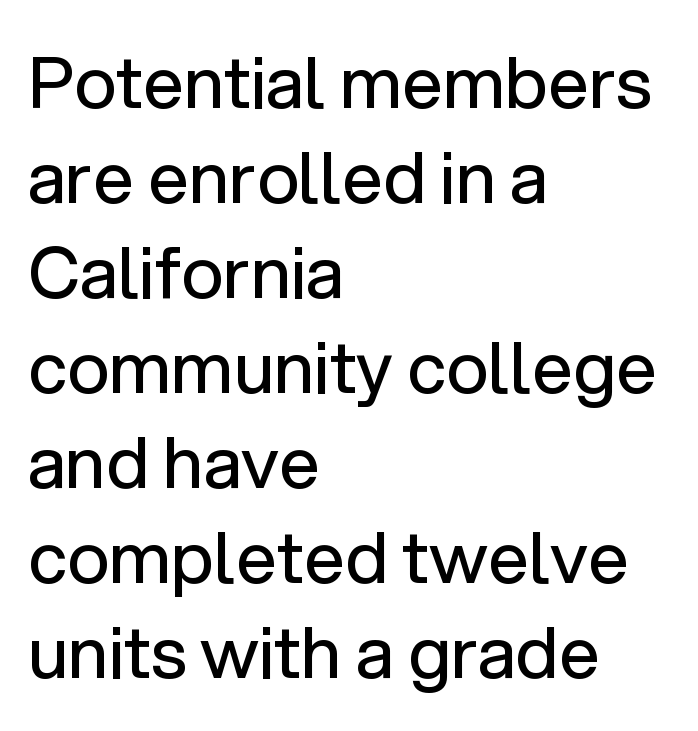
The image shows 72 px regular-weight sans-serif type, upright; set left-aligned, normal line spacing (1.32x), normal letter spacing, not underlined; low stroke contrast and a medium x-height.
